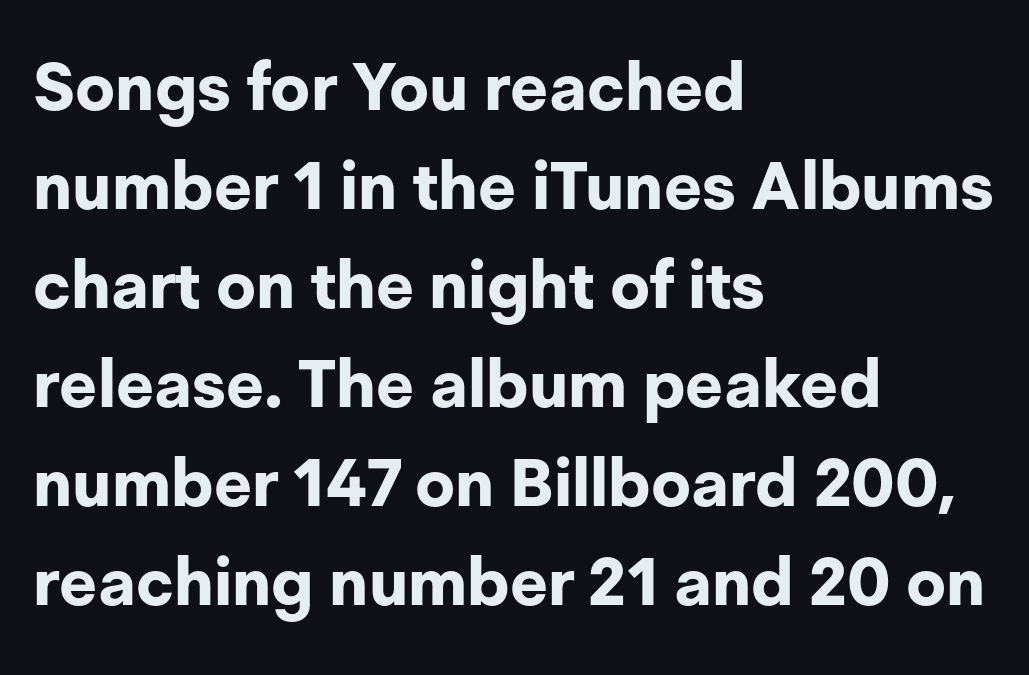
{"serif": "no", "italic": "no", "bold": "yes", "weight": "bold", "width": "normal", "stroke_contrast": "low", "x_height": "medium", "monospaced": "no", "underline": "no", "align": "left", "line_spacing": "normal", "line_spacing_ratio": 1.5, "letter_spacing": "normal", "letter_spacing_em": 0.0, "glyph_px": 66}
